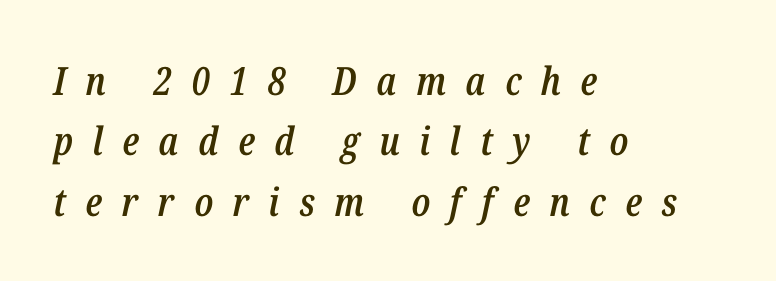
Q: Is the text bold? A: Semi-bold.
Q: Is the text italic (slanted)? A: Yes, it leans right by about 12 degrees.
Q: Is the text underlined? A: No.
Q: How is the paragraph aligned? A: Left-aligned.
Q: Is the spacing between letters normal or unusually wide? A: Unusually wide.
Q: Is the spacing between lines tight, normal or loose? A: Normal.
Q: Width (condensed, normal, or wide)? A: Condensed.
Q: Stroke contrast? A: Low.
Q: x-height? A: Medium.
Q: Monospaced? A: No.
